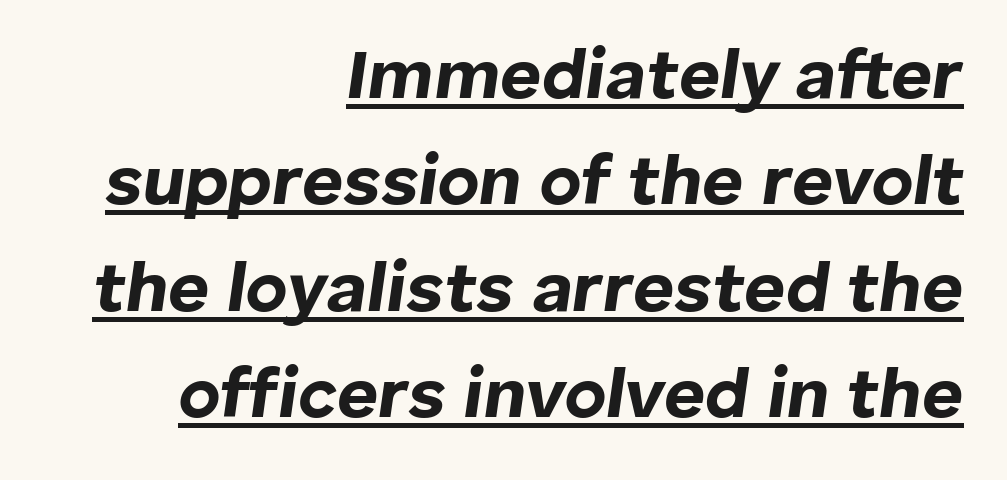
Emphasis by weight is at full strength: bold. The face used here appears with an underline applied. The specimen reads as italic at a glance. These lines keep a tight, regular rhythm from letter to letter. Looks like regular typesetting: each glyph gets only the width it needs. Honestly, the row spacing looks completely unremarkable.
